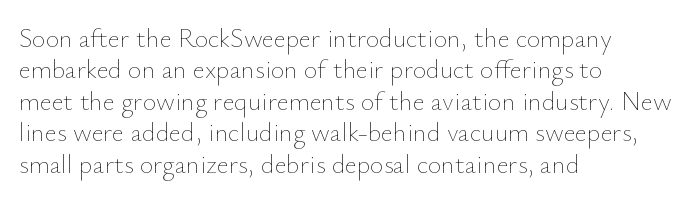
Q: Is the text bold? A: No.
Q: Is the text italic (slanted)? A: No, it is upright.
Q: Is the text underlined? A: No.
Q: How is the paragraph aligned? A: Left-aligned.
Q: Is the spacing between letters normal or unusually wide? A: Normal.
